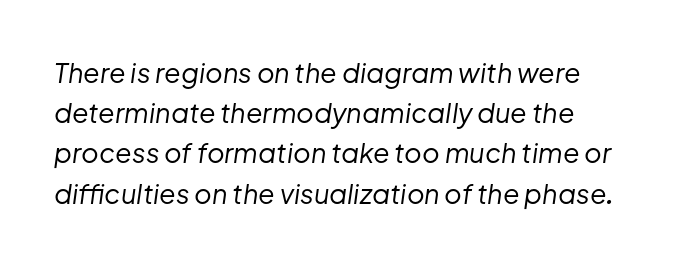
Q: Is the text bold? A: No.
Q: Is the text italic (slanted)? A: Yes, it leans right by about 8 degrees.
Q: Is the text underlined? A: No.
Q: Is the spacing between letters normal or unusually wide? A: Normal.
Q: Is the spacing between lines tight, normal or loose? A: Normal.
